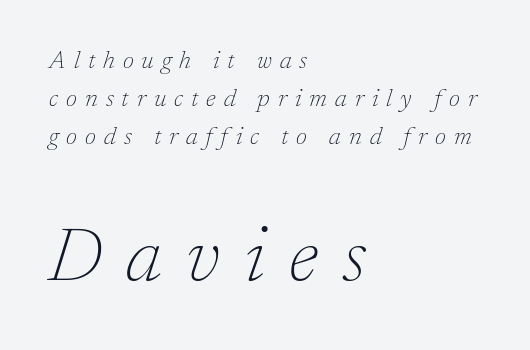
A quiet, ordinary-to-light weight characterises the typeface. Characters are canted at an angle relative to the baseline's perpendicular. Caption: multi-line text, flush left, ragged right. Glance below the letters and you will spot only blank space. Looks like regular typesetting: each glyph gets only the width it needs. Honestly, the letter spacing is so wide it's the main thing you notice.
